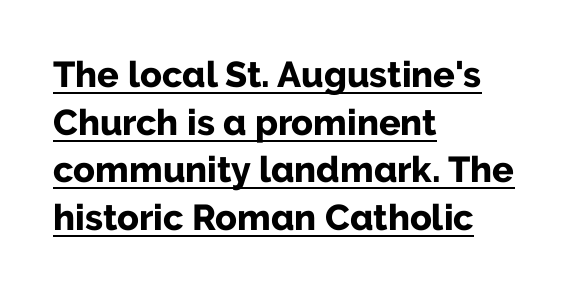
{"serif": "no", "italic": "no", "bold": "yes", "weight": "bold", "width": "normal", "stroke_contrast": "low", "x_height": "medium", "monospaced": "no", "underline": "yes", "align": "left", "line_spacing": "normal", "line_spacing_ratio": 1.32, "letter_spacing": "normal", "letter_spacing_em": 0.0, "glyph_px": 36}
